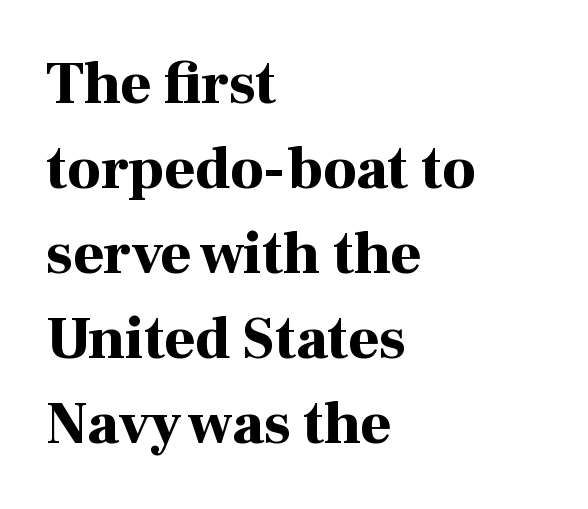
Q: Is the text bold? A: Yes.
Q: Is the text italic (slanted)? A: No, it is upright.
Q: Is the typeface a serif or a sans-serif typeface? A: Serif.
Q: Is the text underlined? A: No.
Q: How is the paragraph aligned? A: Left-aligned.
Q: Is the spacing between letters normal or unusually wide? A: Normal.
Q: Is the spacing between lines tight, normal or loose? A: Normal.
Q: Width (condensed, normal, or wide)? A: Normal.
Q: Stroke contrast? A: High.
Q: x-height? A: Medium.
Q: Monospaced? A: No.
